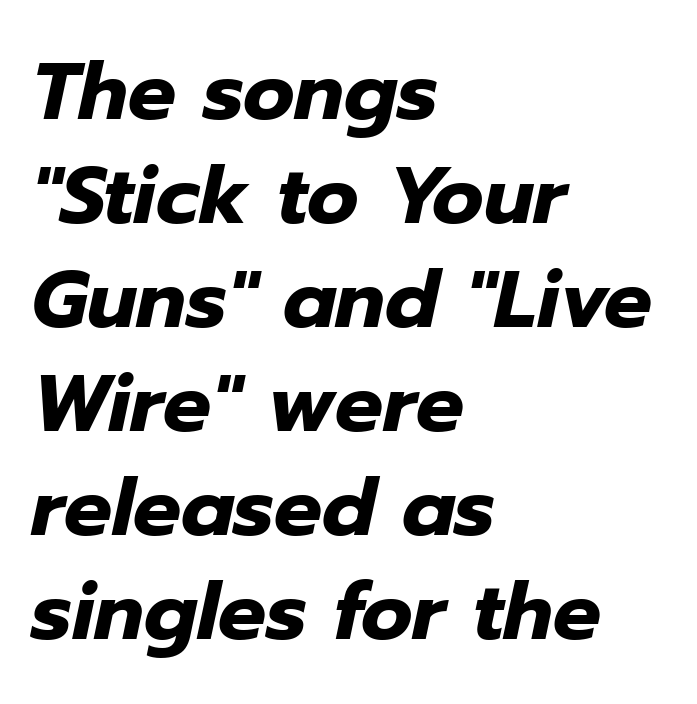
The vertical gap from one line to the next is medium. What stands out about the letter spacing? Nothing — it is the standard amount. The rendering applies a slant to the glyphs. Spacing verdict: proportional, widths tailored to each character. Does the copy run flush right? No — it runs flush left. Decoration check: the copy has no underline.
